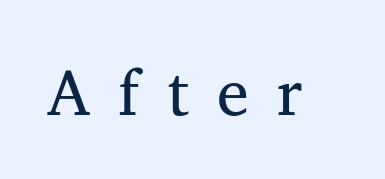
{"serif": "yes", "bold": "no", "weight": "regular", "width": "normal", "stroke_contrast": "medium", "x_height": "medium", "monospaced": "no", "underline": "no", "letter_spacing": "wide", "letter_spacing_em": 0.44, "glyph_px": 64}
